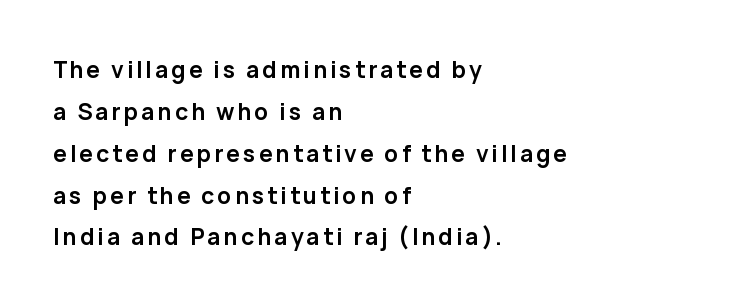
{"italic": "no", "bold": "yes", "underline": "no", "align": "left", "line_spacing_ratio": 1.82, "glyph_px": 23}
